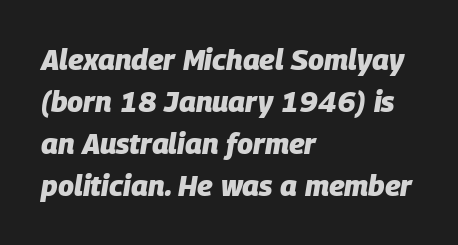
Q: Is the text bold? A: Yes.
Q: Is the text italic (slanted)? A: Yes, it leans right by about 9 degrees.
Q: Is the text underlined? A: No.
Q: How is the paragraph aligned? A: Left-aligned.
Q: Is the spacing between letters normal or unusually wide? A: Normal.
Q: Is the spacing between lines tight, normal or loose? A: Normal.
Q: Width (condensed, normal, or wide)? A: Normal.
Q: Stroke contrast? A: Low.
Q: x-height? A: Large.
Q: Monospaced? A: No.
